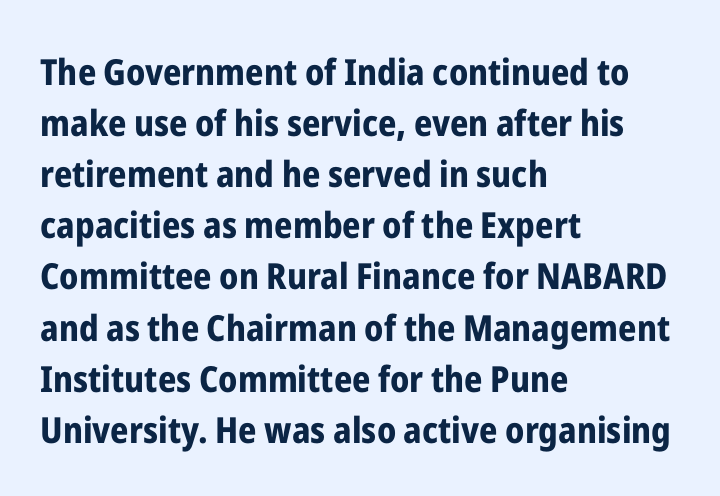
The image shows 36 px bold, condensed sans-serif type, upright; set left-aligned, normal line spacing (1.42x), normal letter spacing, not underlined; low stroke contrast and a medium x-height.
